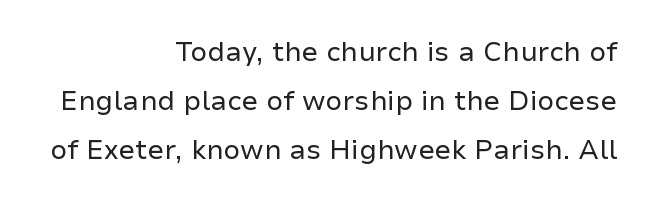
The lines are quadded right. Nope, not italic — everything's standing straight. The weight would be labelled regular, book, light, or lighter still. Students, note that the glyphs here touch the page at normal intervals. The gap between lines stays unmarked.
